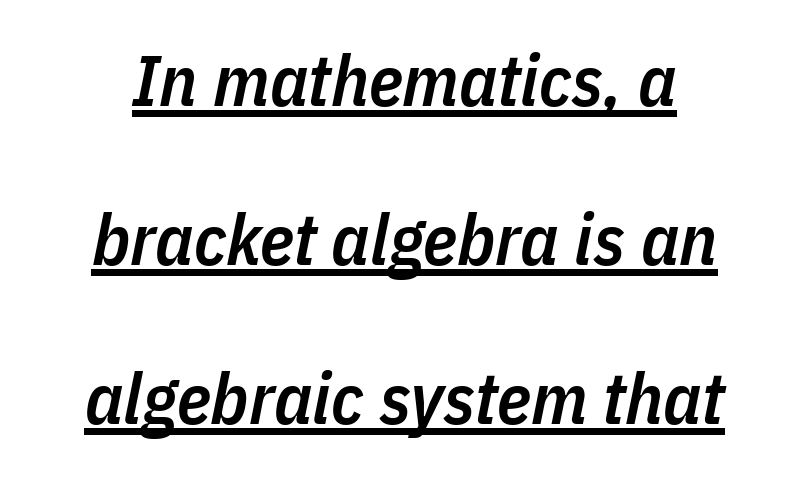
Interline gaps are noticeably wide in this sample. The letters advance in unequal steps, a hallmark of proportional type. In terms of letterspacing, this is plain default setting. Beneath each row of characters lies a ruled line. What weight is shown? A semibold, between regular and bold.
